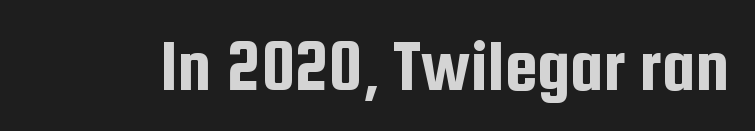
{"serif": "no", "italic": "no", "width": "condensed", "stroke_contrast": "low", "x_height": "medium", "monospaced": "no", "underline": "no", "letter_spacing": "normal", "letter_spacing_em": 0.0, "glyph_px": 74}
